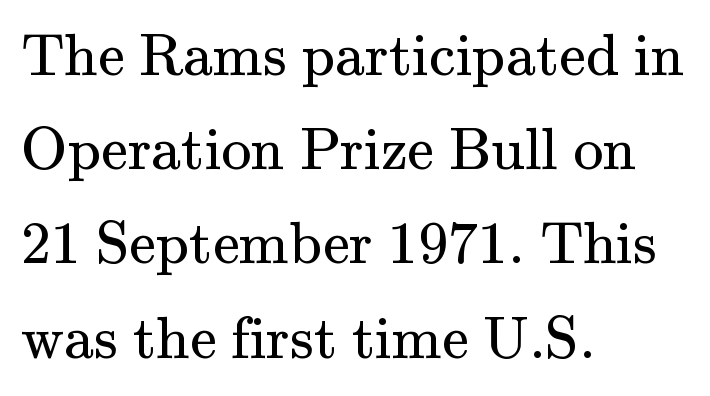
The image shows 60 px regular-weight serif type, upright; set left-aligned, normal line spacing (1.57x), normal letter spacing, not underlined; medium stroke contrast and a small x-height.
